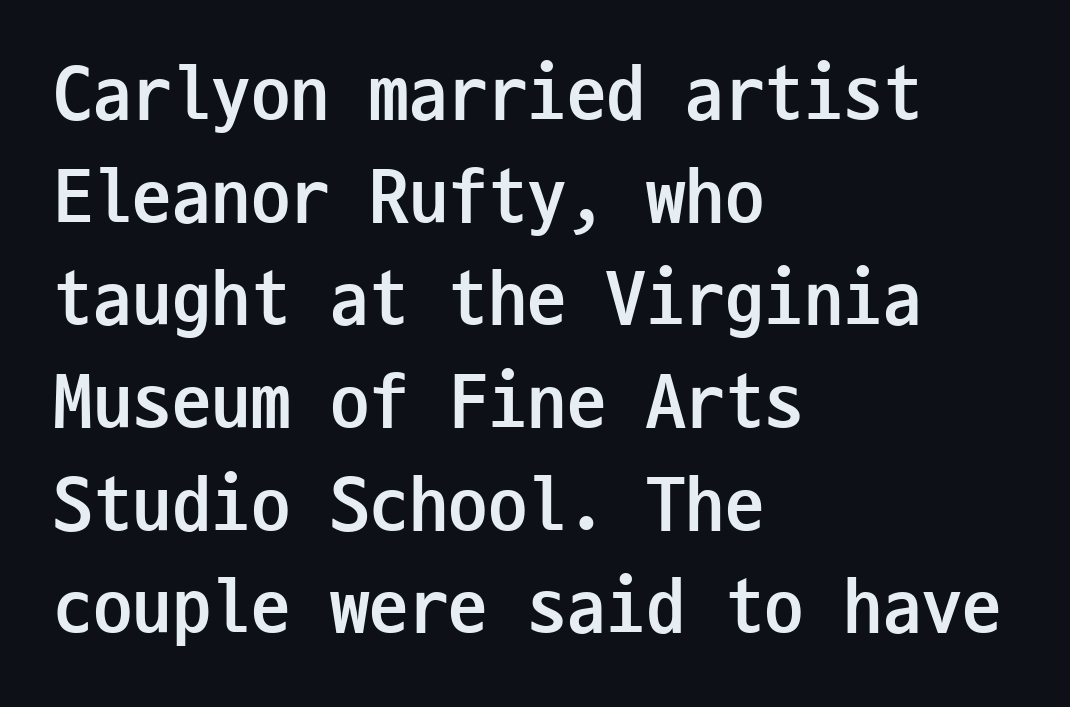
The image shows 79 px semibold, condensed sans-serif type, upright, monospaced; set left-aligned, normal line spacing (1.3x), normal letter spacing, not underlined; low stroke contrast and a medium x-height.
